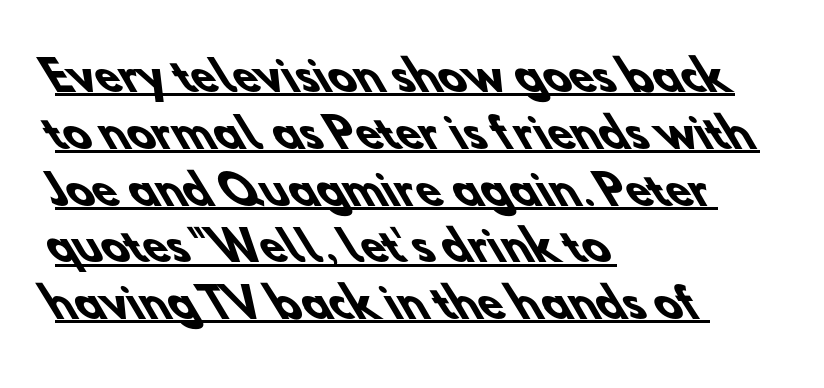
{"serif": "no", "bold": "yes", "weight": "heavy", "width": "normal", "stroke_contrast": "low", "x_height": "small", "monospaced": "no", "underline": "yes", "align": "left", "line_spacing": "normal", "line_spacing_ratio": 1.42, "letter_spacing": "normal", "letter_spacing_em": 0.0, "glyph_px": 40}
